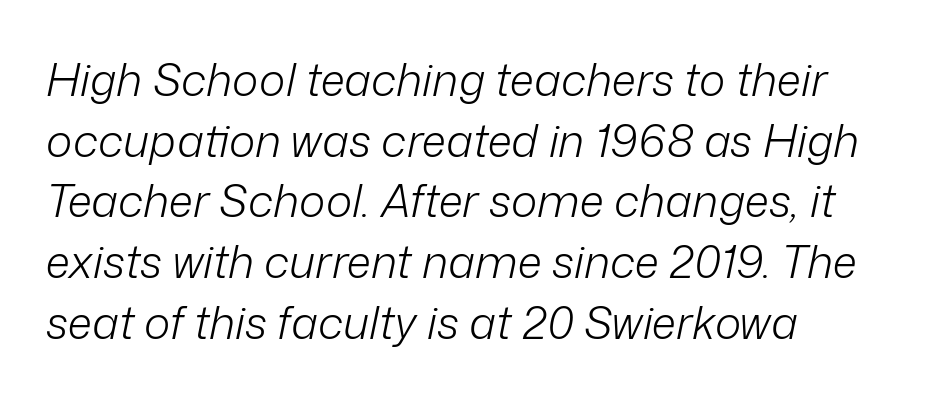
Q: Is the text bold? A: No.
Q: Is the text italic (slanted)? A: Yes, it leans right by about 12 degrees.
Q: Is the text underlined? A: No.
Q: How is the paragraph aligned? A: Left-aligned.
Q: Is the spacing between letters normal or unusually wide? A: Normal.
Q: Is the spacing between lines tight, normal or loose? A: Normal.
Q: Width (condensed, normal, or wide)? A: Normal.
Q: Stroke contrast? A: Low.
Q: x-height? A: Medium.
Q: Monospaced? A: No.
